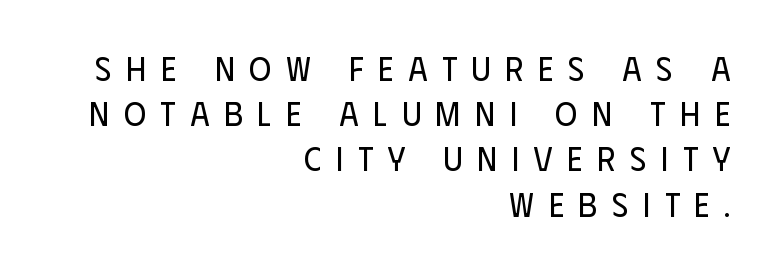
{"serif": "no", "italic": "no", "bold": "no", "weight": "regular", "width": "condensed", "stroke_contrast": "low", "x_height": "large", "monospaced": "no", "underline": "no", "align": "right", "line_spacing": "normal", "line_spacing_ratio": 1.33, "letter_spacing": "wide", "letter_spacing_em": 0.43, "glyph_px": 34}
